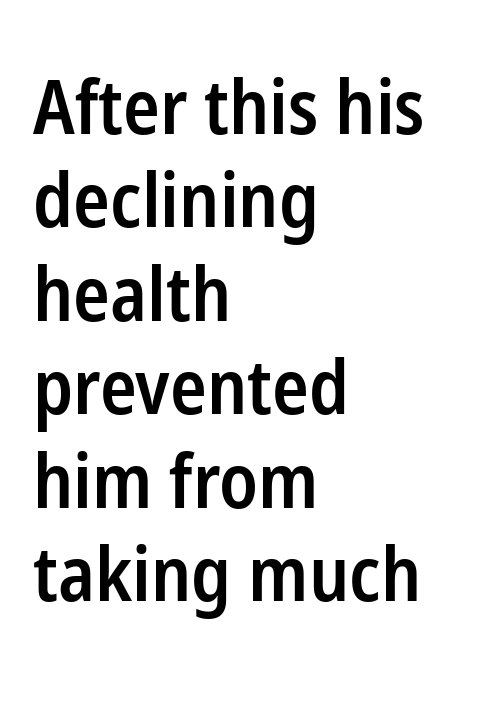
The face used here is proportionally spaced, like ordinary book or web type. Letter spacing: default. Check where the strokes stop: nothing finishes them off — pure sans. Quick note: underline off. Rendered with straight, roman letterforms. A fair bit of extra ink — the face is semibold, not bold.
